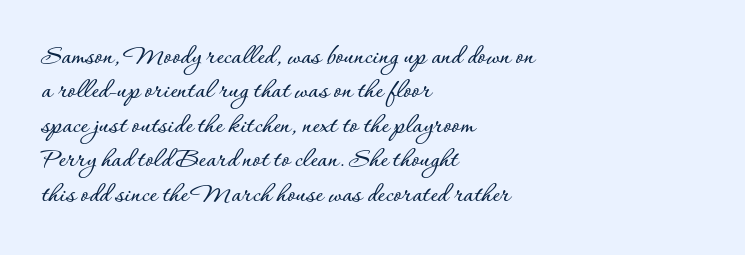
The image shows 28 px text type; set left-aligned, line spacing 1.23x, normal letter spacing, not underlined; low stroke contrast and a small x-height.
